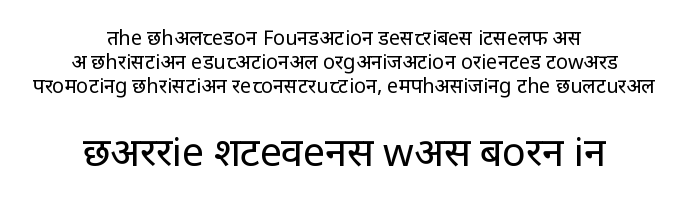
The image shows 39 px regular-weight sans-serif type, upright; set centered, line spacing 1.21x, normal letter spacing, not underlined; the second (bottom) block is 1.95x larger; low stroke contrast and a large x-height.
